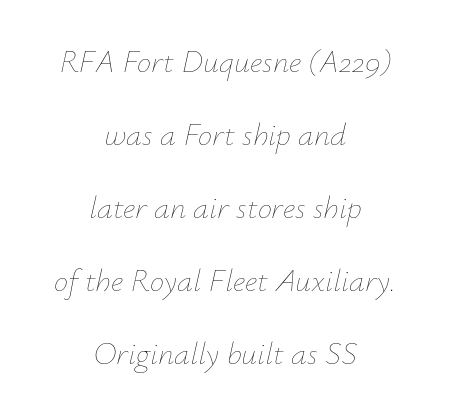
The rendering uses a large line-height, opening up the rows. Standard letterfit; no display-style spreading of the glyphs. The text carries the slant typical of an italic or oblique font. Has an underline been added? It has not. These glyphs show unthickened strokes, regular width or finer.
